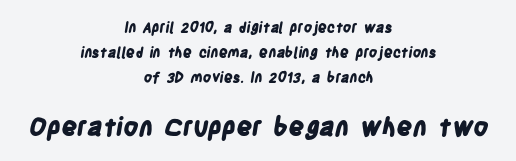
{"bold": "yes", "underline": "no", "align": "center", "line_spacing_ratio": 1.79, "letter_spacing": "normal", "letter_spacing_em": 0.0, "larger_block": "second", "size_ratio": 1.79, "glyph_px": 25}
